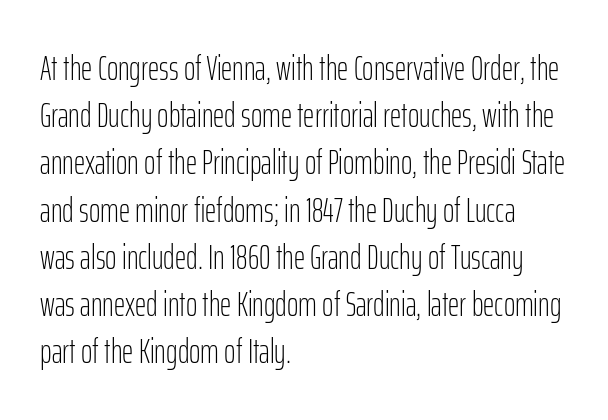
The image shows 35 px light, condensed sans-serif type, upright; set left-aligned, normal line spacing (1.35x), normal letter spacing, not underlined; low stroke contrast and a medium x-height.
